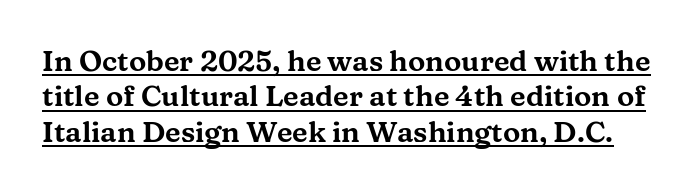
The image shows 29 px wide serif type, upright; set line spacing 1.22x, normal letter spacing, underlined; medium stroke contrast and a medium x-height.
